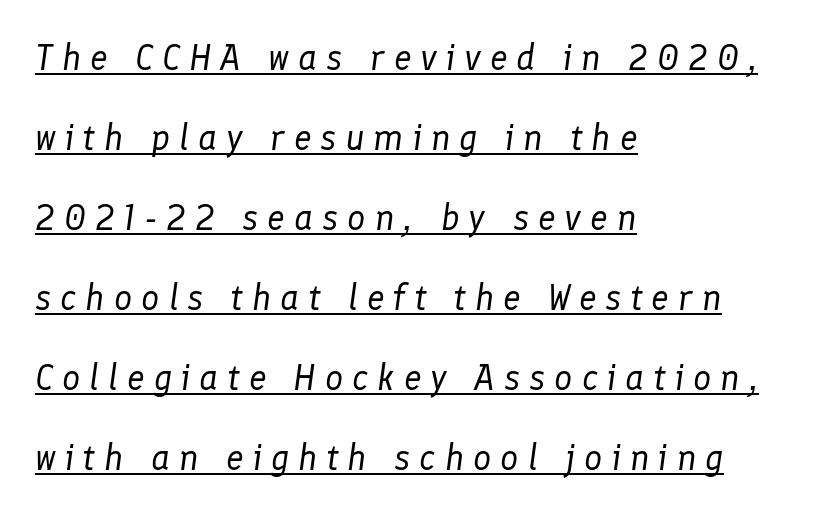
Q: Is the text bold? A: No.
Q: Is the text italic (slanted)? A: Yes, it leans right by about 8 degrees.
Q: Is the text underlined? A: Yes.
Q: How is the paragraph aligned? A: Left-aligned.
Q: Is the spacing between letters normal or unusually wide? A: Unusually wide.
Q: Is the spacing between lines tight, normal or loose? A: Loose.
Q: Width (condensed, normal, or wide)? A: Normal.
Q: Stroke contrast? A: Low.
Q: x-height? A: Medium.
Q: Monospaced? A: No.
